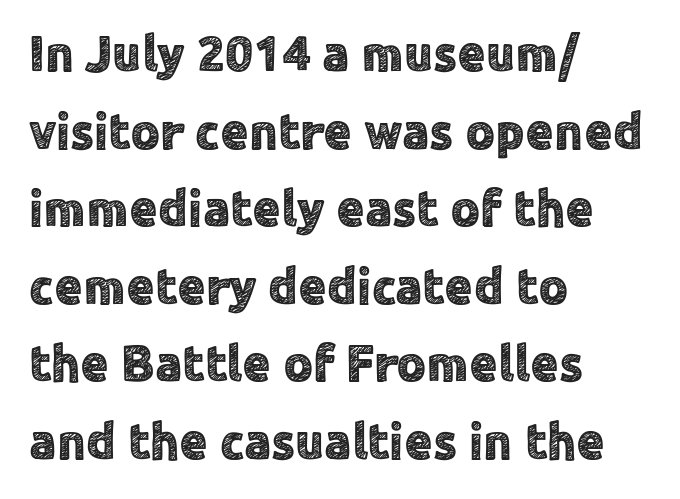
{"serif": "no", "italic": "no", "width": "normal", "x_height": "medium", "monospaced": "no", "underline": "no", "align": "left", "line_spacing": "normal", "line_spacing_ratio": 1.52, "letter_spacing": "normal", "letter_spacing_em": 0.0, "glyph_px": 51}
